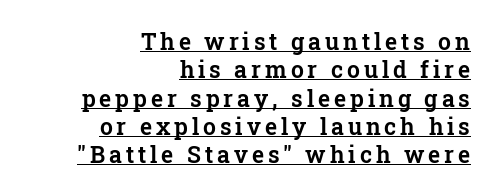
Q: Is the text italic (slanted)? A: No, it is upright.
Q: Is the text underlined? A: Yes.
Q: How is the paragraph aligned? A: Right-aligned.
